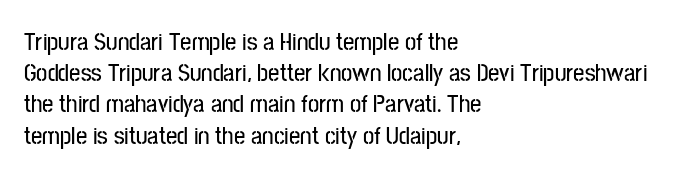
The image shows 25 px text type, upright; set left-aligned, normal line spacing (1.25x), normal letter spacing, not underlined.
